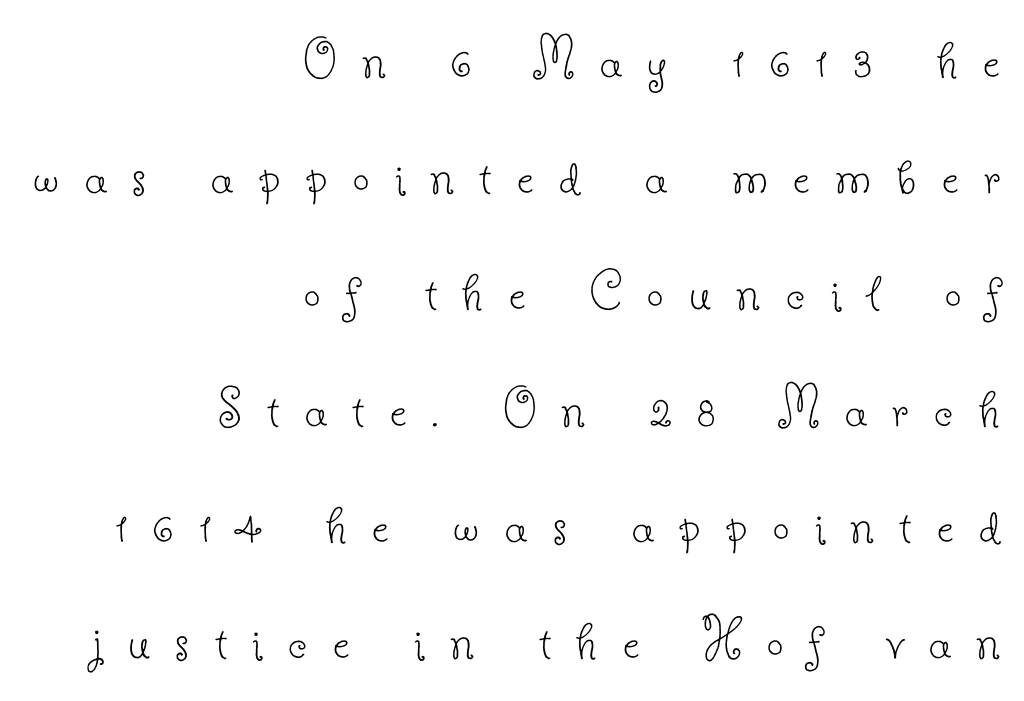
{"serif": "yes", "italic": "no", "bold": "no", "weight": "thin", "width": "normal", "stroke_contrast": "low", "x_height": "small", "monospaced": "no", "underline": "no", "align": "right", "line_spacing": "loose", "line_spacing_ratio": 1.97, "letter_spacing": "wide", "letter_spacing_em": 0.43, "glyph_px": 59}
